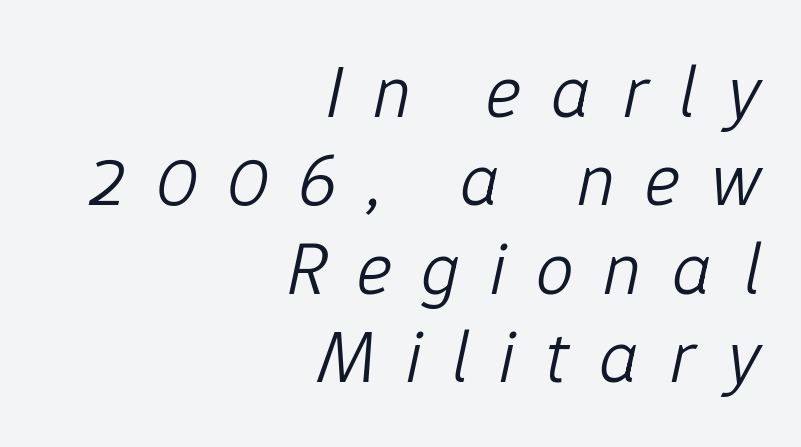
{"italic": "yes", "lean": "right", "slant_degrees": 12, "bold": "no", "weight": "light", "width": "normal", "stroke_contrast": "low", "x_height": "medium", "monospaced": "no", "underline": "no", "align": "right", "line_spacing_ratio": 1.18, "letter_spacing": "wide", "letter_spacing_em": 0.4, "glyph_px": 75}
